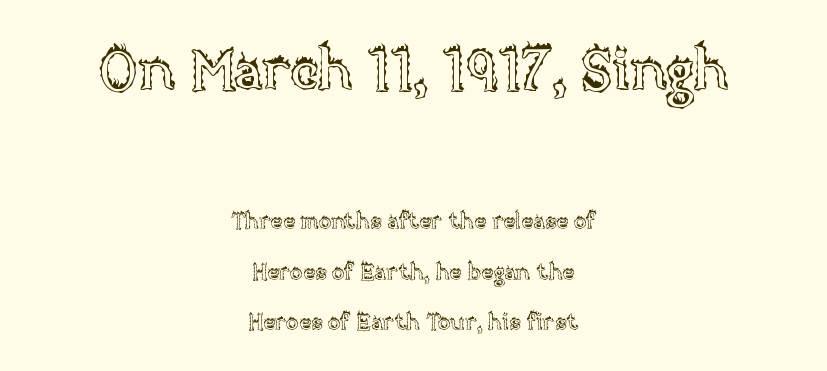
Q: Is the text italic (slanted)? A: No, it is upright.
Q: Is the text underlined? A: No.
Q: How is the paragraph aligned? A: Centered.
Q: Is the spacing between letters normal or unusually wide? A: Normal.
Q: Is the spacing between lines tight, normal or loose? A: Loose.
Q: Which block of text is set in a larger size, the first (top) or the second (bottom)? A: The first (top) one.
Q: Width (condensed, normal, or wide)? A: Normal.
Q: x-height? A: Large.
Q: Monospaced? A: No.
